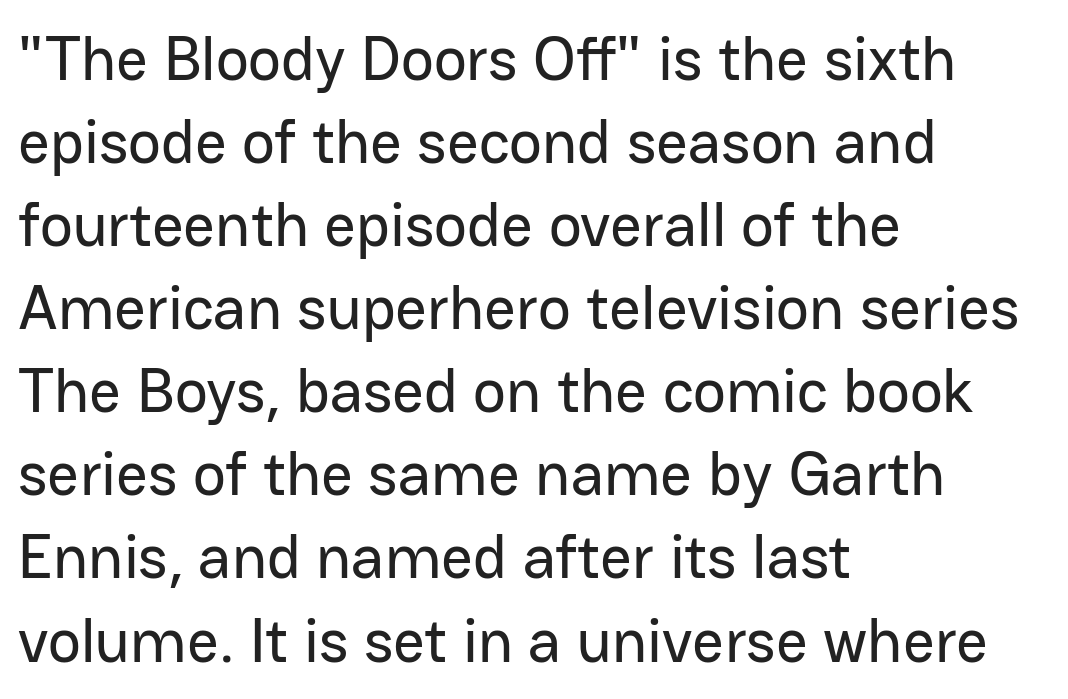
Q: Is the text italic (slanted)? A: No, it is upright.
Q: Is the typeface a serif or a sans-serif typeface? A: Sans-serif.
Q: Is the text underlined? A: No.
Q: How is the paragraph aligned? A: Left-aligned.
Q: Is the spacing between letters normal or unusually wide? A: Normal.
Q: Is the spacing between lines tight, normal or loose? A: Normal.
Q: Width (condensed, normal, or wide)? A: Normal.
Q: Stroke contrast? A: Low.
Q: x-height? A: Medium.
Q: Monospaced? A: No.
